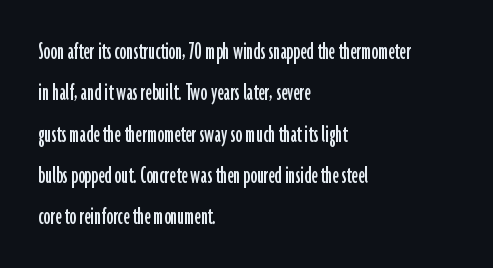
The image shows 27 px text type, upright; set left-aligned, normal line spacing (1.53x), normal letter spacing, not underlined.
